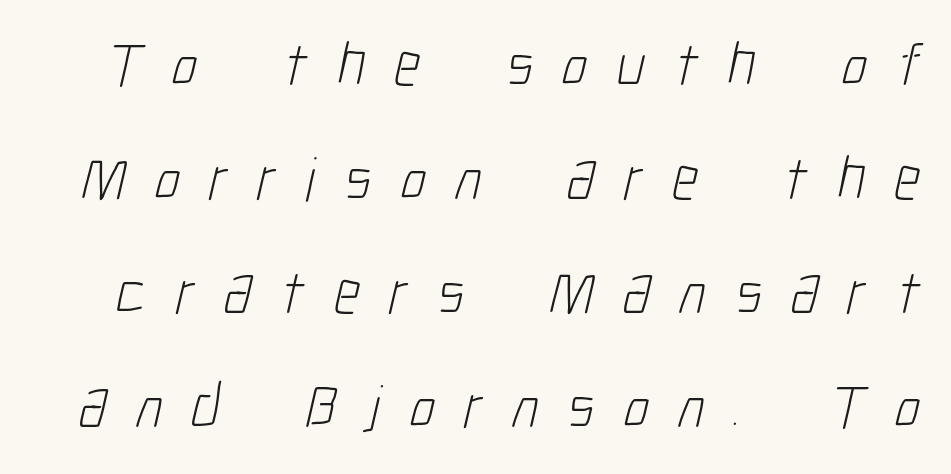
A typesetter would call this heavily tracked-out type. No feet cap the strokes, marking this as sans-serif type. The font sits on the lighter half of the weight spectrum, regular included. The words here are not underlined.
